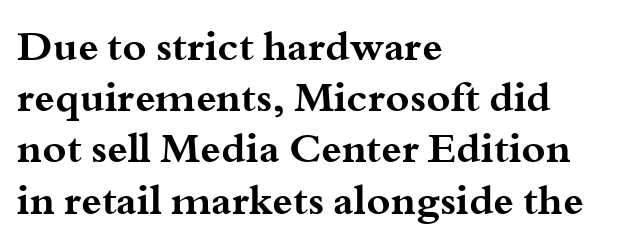
Q: Is the text bold? A: Yes.
Q: Is the text italic (slanted)? A: No, it is upright.
Q: Is the typeface a serif or a sans-serif typeface? A: Serif.
Q: Is the text underlined? A: No.
Q: How is the paragraph aligned? A: Left-aligned.
Q: Is the spacing between letters normal or unusually wide? A: Normal.
Q: Is the spacing between lines tight, normal or loose? A: Normal.
Q: Width (condensed, normal, or wide)? A: Wide.
Q: Stroke contrast? A: Medium.
Q: x-height? A: Small.
Q: Monospaced? A: No.
